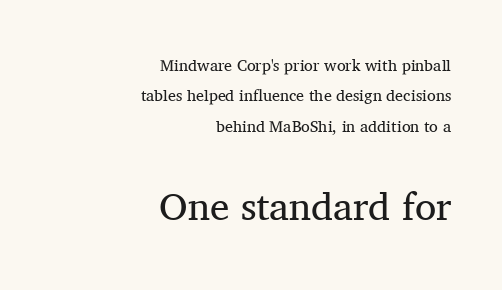
{"serif": "yes", "italic": "no", "bold": "no", "weight": "regular", "width": "normal", "stroke_contrast": "medium", "x_height": "medium", "monospaced": "no", "underline": "no", "align": "right", "line_spacing": "loose", "line_spacing_ratio": 1.9, "letter_spacing": "normal", "letter_spacing_em": 0.0, "larger_block": "second", "size_ratio": 2.44, "glyph_px": 39}
